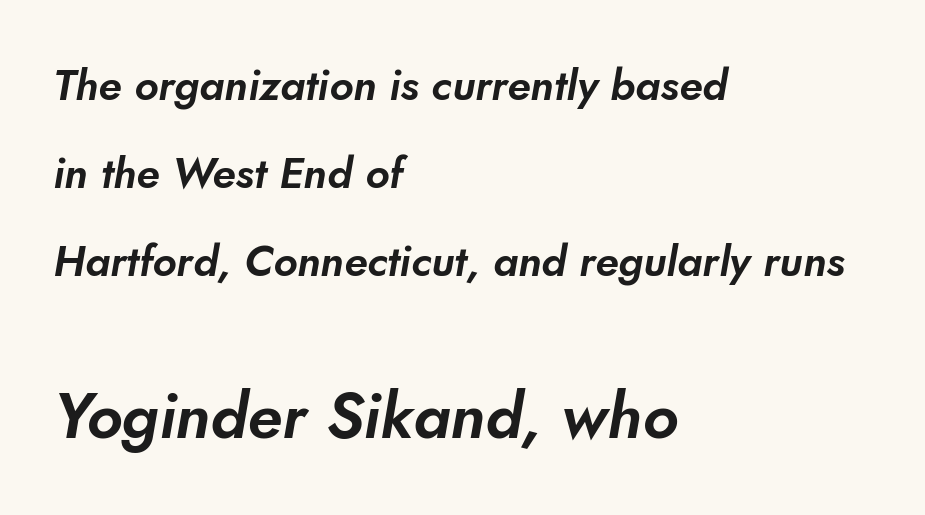
Q: Is the typeface a serif or a sans-serif typeface? A: Sans-serif.
Q: Is the text underlined? A: No.
Q: How is the paragraph aligned? A: Left-aligned.
Q: Is the spacing between letters normal or unusually wide? A: Normal.
Q: Is the spacing between lines tight, normal or loose? A: Loose.
Q: Which block of text is set in a larger size, the first (top) or the second (bottom)? A: The second (bottom) one.
Q: Width (condensed, normal, or wide)? A: Normal.
Q: Stroke contrast? A: Low.
Q: x-height? A: Small.
Q: Monospaced? A: No.
